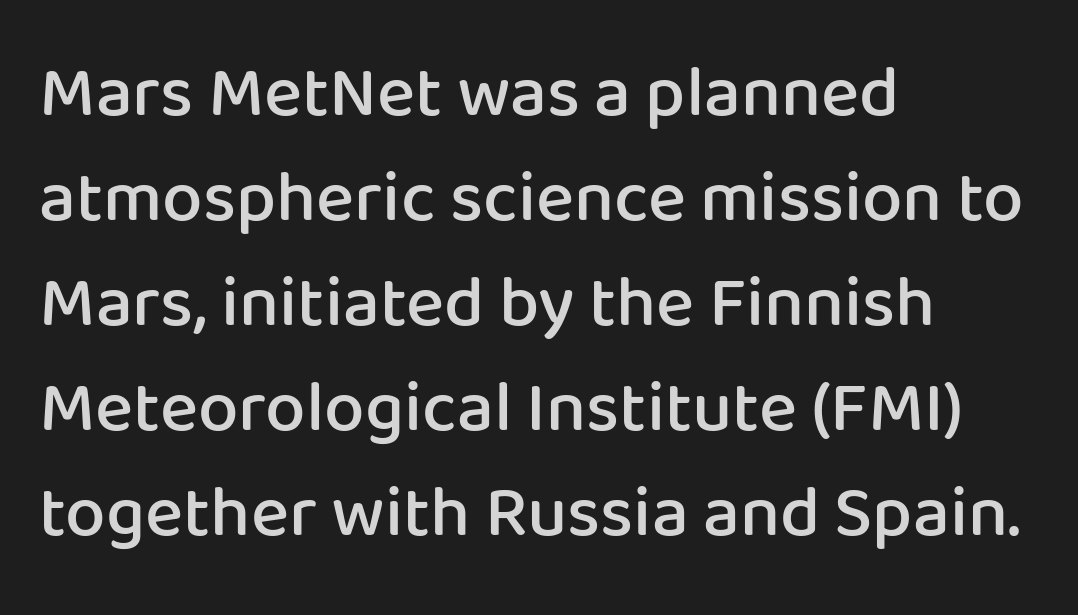
The image shows 72 px semibold sans-serif type, upright; set left-aligned, normal line spacing (1.46x), normal letter spacing, not underlined; low stroke contrast and a medium x-height.
